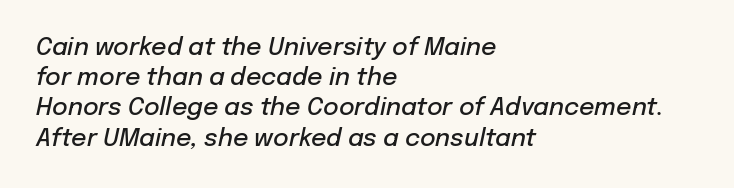
{"italic": "yes", "lean": "right", "slant_degrees": 12, "bold": "semi", "underline": "no", "align": "left", "line_spacing": "normal", "line_spacing_ratio": 1.26, "letter_spacing": "normal", "letter_spacing_em": 0.0, "glyph_px": 24}
